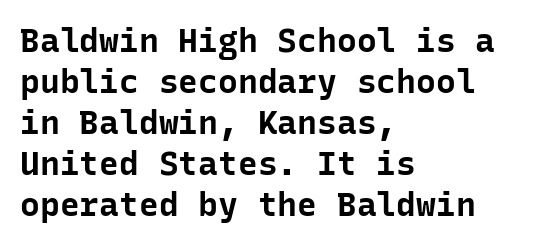
{"serif": "no", "italic": "no", "bold": "yes", "weight": "bold", "width": "normal", "stroke_contrast": "low", "x_height": "medium", "monospaced": "yes", "underline": "no", "align": "left", "line_spacing_ratio": 1.24, "letter_spacing": "normal", "letter_spacing_em": 0.0, "glyph_px": 33}
